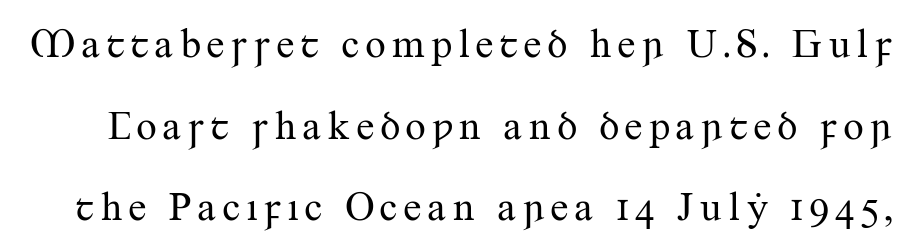
The image shows 41 px regular-weight serif type, upright; set loose line spacing (1.99x), not underlined; medium stroke contrast and a small x-height.
